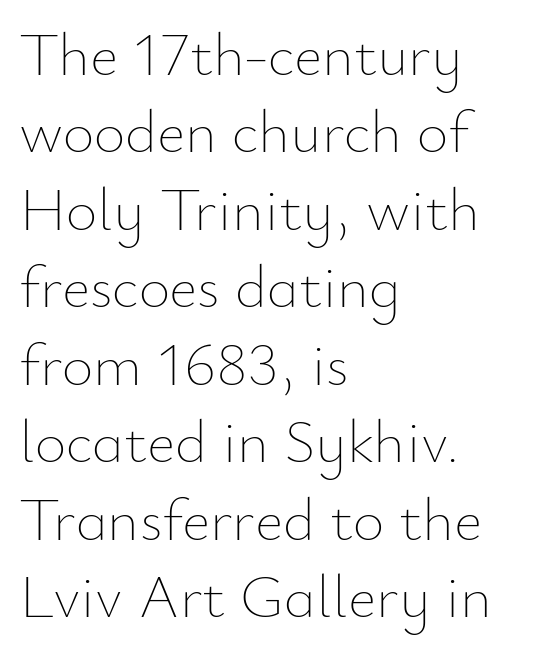
The image shows 61 px thin type, upright; set left-aligned, normal line spacing (1.27x), normal letter spacing, not underlined; low stroke contrast and a small x-height.
